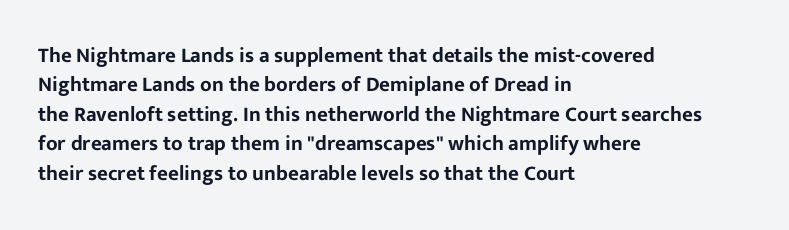
Q: Is the text italic (slanted)? A: No, it is upright.
Q: Is the text underlined? A: No.
Q: How is the paragraph aligned? A: Left-aligned.
Q: Is the spacing between letters normal or unusually wide? A: Normal.
Q: Is the spacing between lines tight, normal or loose? A: Normal.
